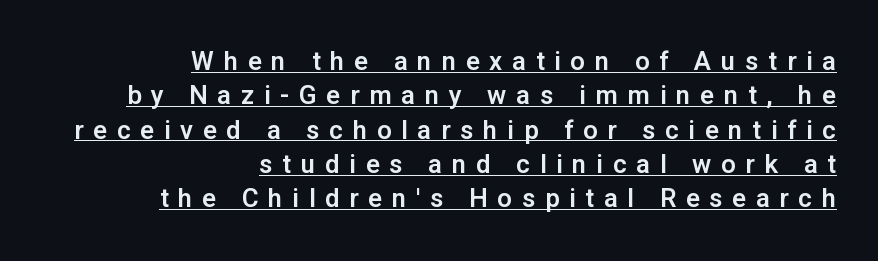
Reading down the column, the eye jumps a familiar distance to each next line. Caption: expanded tracking, letters set apart. Quick note: not italic, upright. Emphasis is given by a line drawn under the lettering. Alignment: flush right.
